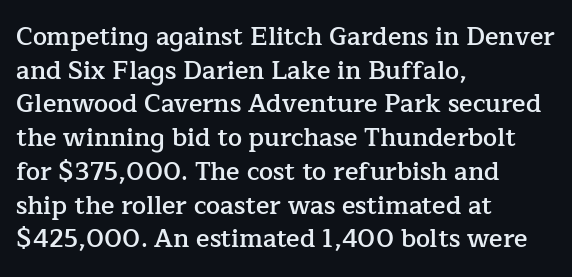
Is there any slant? The stems are plumb. Only glyphs here, with clear space below each row. A fair bit of extra ink — the face is semibold, not bold. Honestly, the row spacing looks completely unremarkable. These lines stack with their left ends in a neat column.
